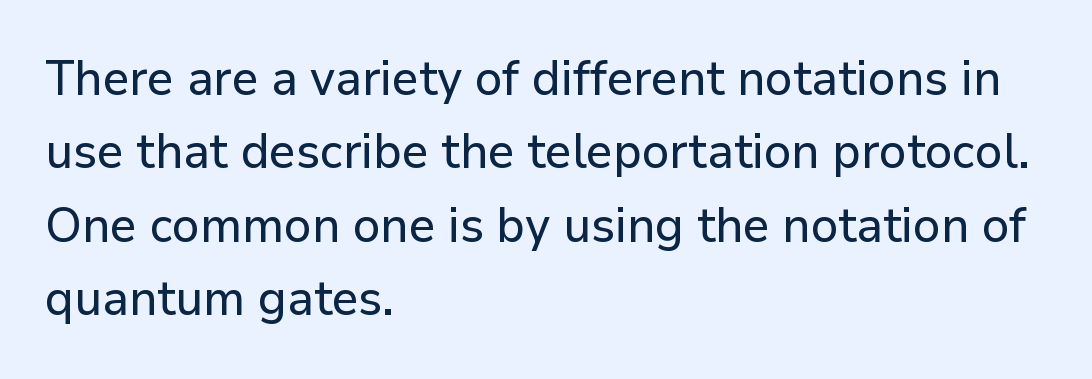
{"serif": "no", "italic": "no", "width": "normal", "stroke_contrast": "low", "x_height": "medium", "monospaced": "no", "underline": "no", "align": "left", "line_spacing": "normal", "line_spacing_ratio": 1.5, "letter_spacing": "normal", "letter_spacing_em": 0.0, "glyph_px": 49}
